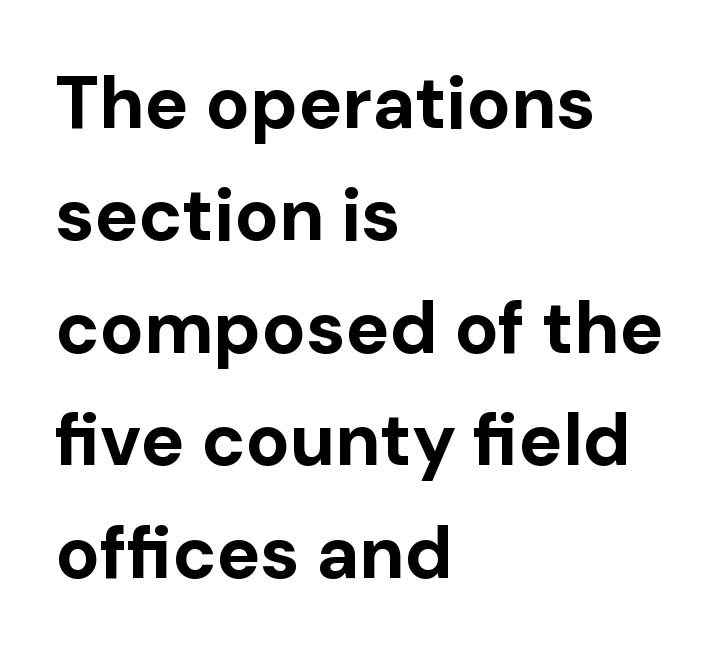
Q: Is the text bold? A: Yes.
Q: Is the text italic (slanted)? A: No, it is upright.
Q: Is the typeface a serif or a sans-serif typeface? A: Sans-serif.
Q: Is the text underlined? A: No.
Q: How is the paragraph aligned? A: Left-aligned.
Q: Is the spacing between letters normal or unusually wide? A: Normal.
Q: Is the spacing between lines tight, normal or loose? A: Normal.
Q: Width (condensed, normal, or wide)? A: Normal.
Q: Stroke contrast? A: Low.
Q: x-height? A: Medium.
Q: Monospaced? A: No.
